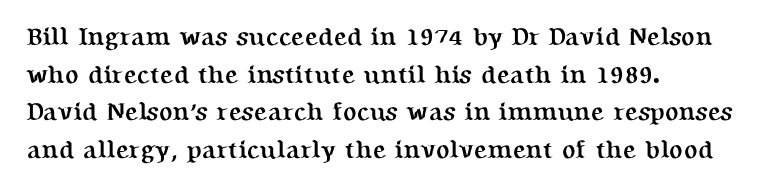
Q: Is the text bold? A: Yes.
Q: Is the text italic (slanted)? A: No, it is upright.
Q: Is the text underlined? A: No.
Q: How is the paragraph aligned? A: Left-aligned.
Q: Is the spacing between letters normal or unusually wide? A: Normal.
Q: Is the spacing between lines tight, normal or loose? A: Normal.
